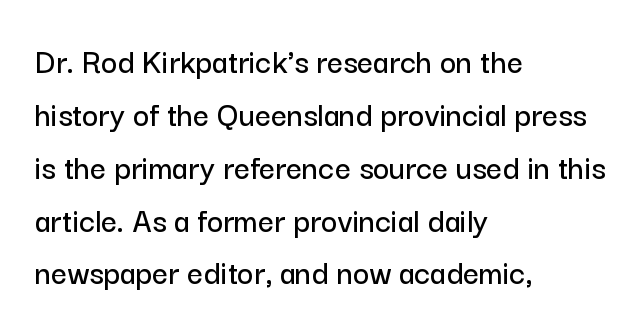
The image shows 35 px sans-serif type, upright; set left-aligned, normal line spacing (1.51x), normal letter spacing, not underlined; low stroke contrast and a medium x-height.
